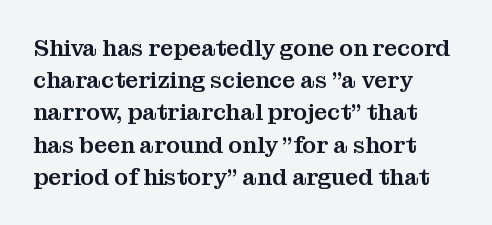
{"italic": "no", "underline": "no", "align": "left", "line_spacing": "normal", "line_spacing_ratio": 1.4, "letter_spacing": "normal", "letter_spacing_em": 0.0, "glyph_px": 23}
